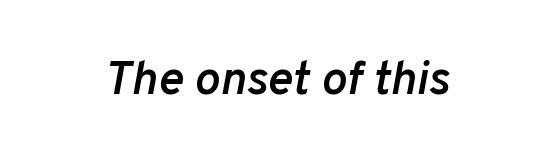
Glyph-to-glyph distance matches everyday printed text. Notice how the stems are inclined rather than vertical — that's the hallmark of italics. Every letter is mildly thick-stroked: semibold rather than bold. Plain, unruled lines of type. This sample has the flowing, uneven cadence of proportional lettering.
